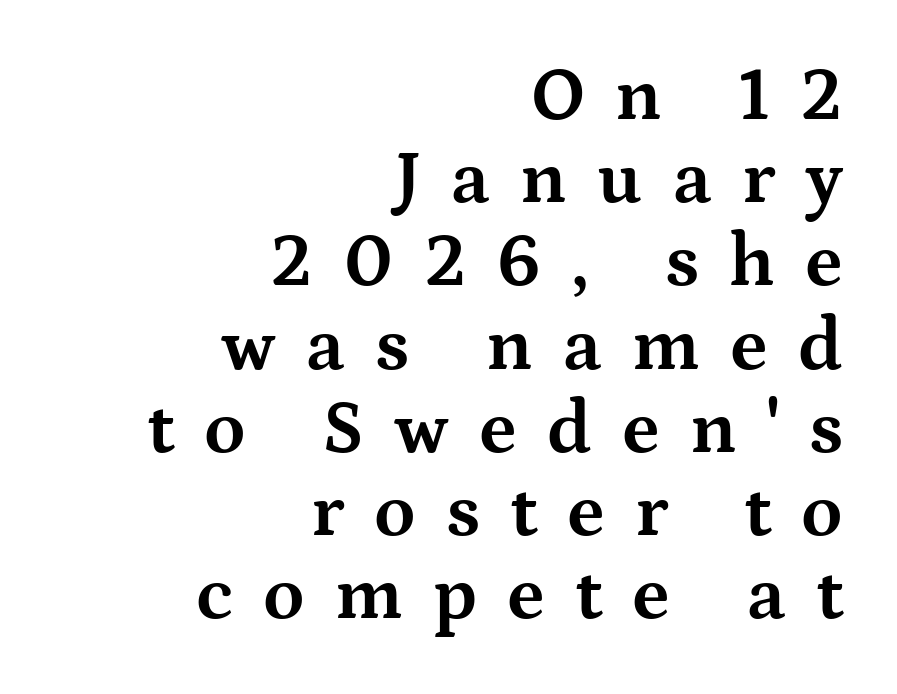
Q: Is the text bold? A: Yes.
Q: Is the text italic (slanted)? A: No, it is upright.
Q: Is the typeface a serif or a sans-serif typeface? A: Serif.
Q: Is the text underlined? A: No.
Q: How is the paragraph aligned? A: Right-aligned.
Q: Is the spacing between letters normal or unusually wide? A: Unusually wide.
Q: Is the spacing between lines tight, normal or loose? A: Tight.
Q: Width (condensed, normal, or wide)? A: Wide.
Q: Stroke contrast? A: Medium.
Q: x-height? A: Medium.
Q: Monospaced? A: No.
